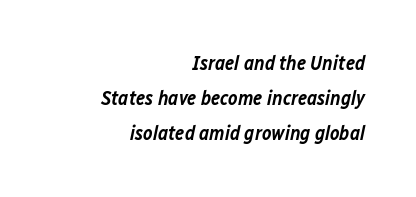
If you drew a line through each stem, it would be angled. Line ends are locked; line starts wander. A bare baseline throughout the passage. The characters look somewhat weighty, a semibold short of true bold. Tracking here is standard; glyphs follow each other at the usual distance.
